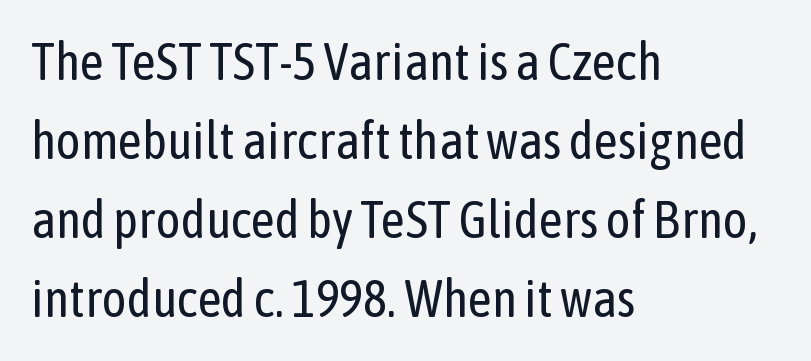
The image shows 52 px regular-weight, condensed sans-serif type, upright; set left-aligned, normal line spacing (1.52x), normal letter spacing, not underlined; low stroke contrast and a medium x-height.
